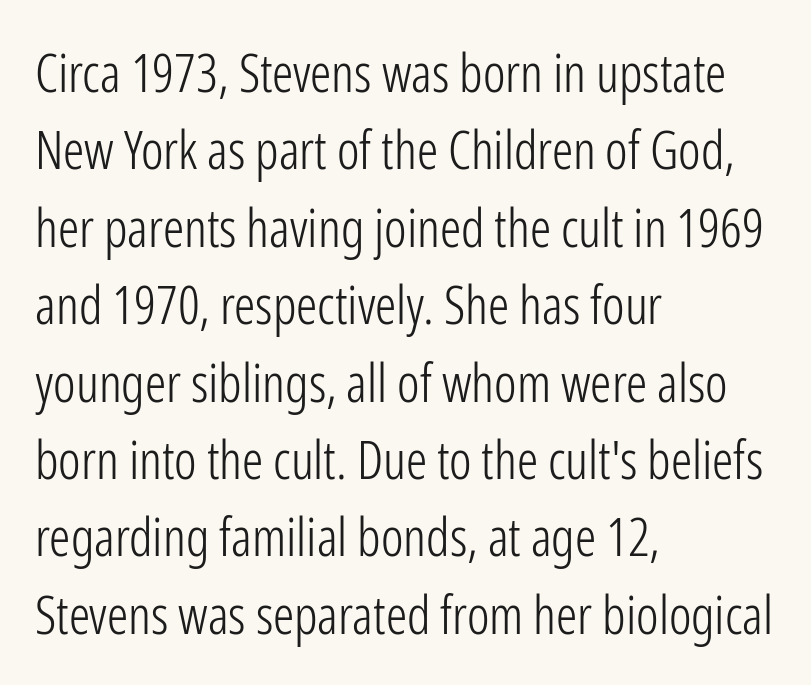
The image shows 53 px light, condensed sans-serif type, upright; set left-aligned, normal line spacing (1.46x), normal letter spacing, not underlined; low stroke contrast and a medium x-height.
